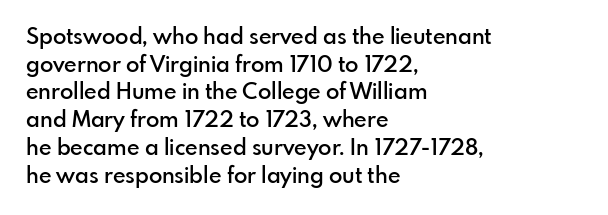
The image shows 22 px text type, upright; set left-aligned, normal line spacing (1.26x), normal letter spacing, not underlined.
